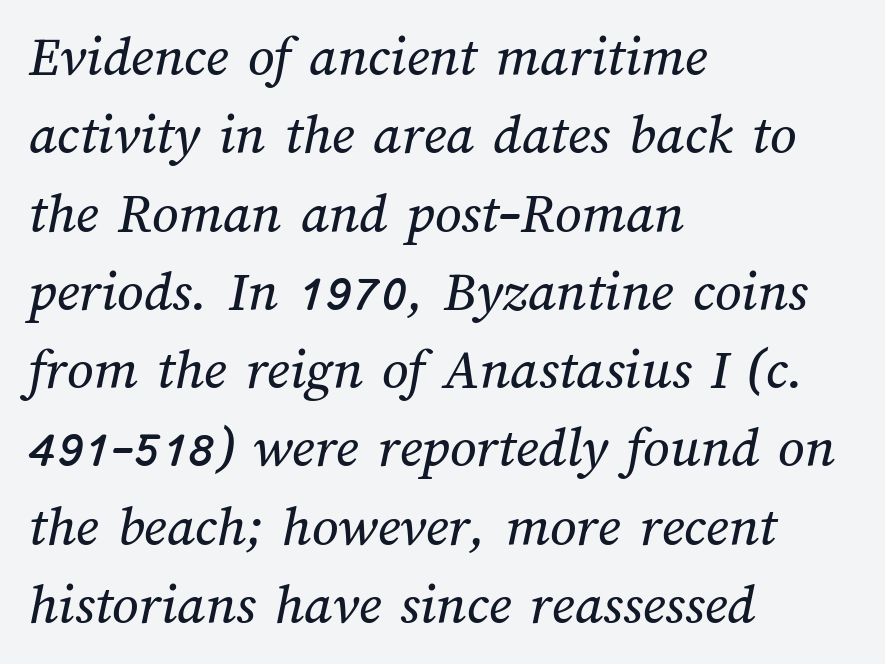
{"width": "normal", "stroke_contrast": "medium", "x_height": "medium", "monospaced": "no", "underline": "no", "align": "left", "line_spacing": "normal", "line_spacing_ratio": 1.35, "letter_spacing": "normal", "letter_spacing_em": 0.0, "glyph_px": 58}
